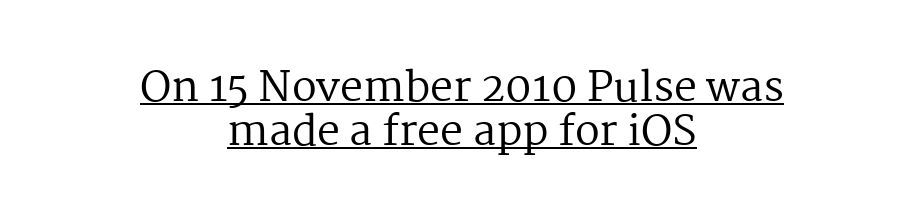
The image shows 41 px regular-weight serif type, upright; set centered, tight line spacing (1.08x), normal letter spacing, underlined; medium stroke contrast and a medium x-height.
